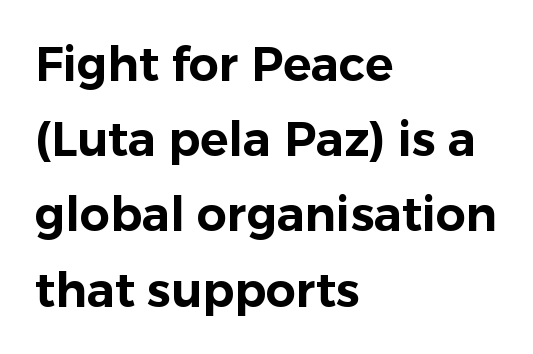
Only glyphs here, with clear space below each row. A typesetter would call this leading conventional body-copy spacing. This is roman type, the default non-slanted kind. Looks like regular typesetting: each glyph gets only the width it needs.
